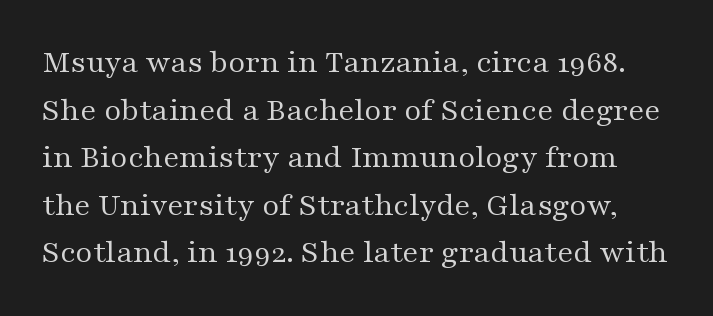
Q: Is the text bold? A: No.
Q: Is the text italic (slanted)? A: No, it is upright.
Q: Is the typeface a serif or a sans-serif typeface? A: Serif.
Q: Is the text underlined? A: No.
Q: Is the spacing between letters normal or unusually wide? A: Normal.
Q: Is the spacing between lines tight, normal or loose? A: Normal.
Q: Width (condensed, normal, or wide)? A: Wide.
Q: Stroke contrast? A: Medium.
Q: x-height? A: Medium.
Q: Monospaced? A: No.
